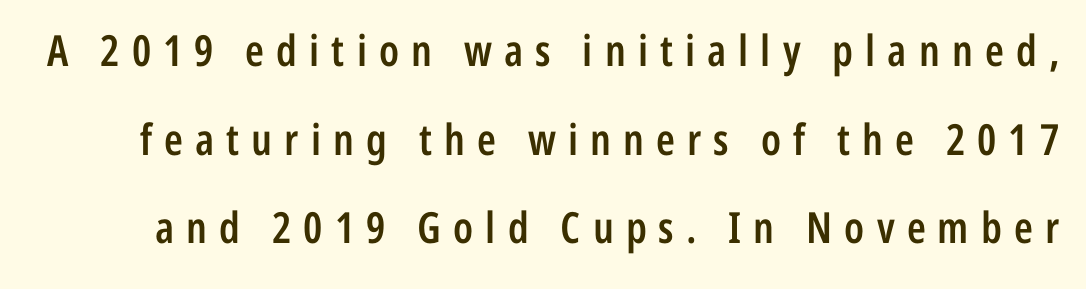
Proportional: the letters do not fall into vertical columns. Compared with an ordinary text face, these strokes are moderately heavier — a semibold. The passage shown stacks its lines with a broad gap. It's the straight-up-and-down kind of type. Only glyphs here, with clear space below each row.
